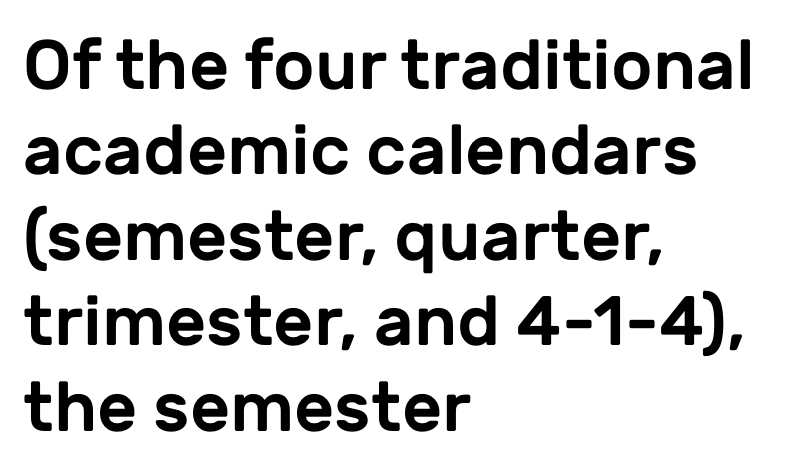
Q: Is the text italic (slanted)? A: No, it is upright.
Q: Is the typeface a serif or a sans-serif typeface? A: Sans-serif.
Q: Is the text underlined? A: No.
Q: How is the paragraph aligned? A: Left-aligned.
Q: Is the spacing between letters normal or unusually wide? A: Normal.
Q: Width (condensed, normal, or wide)? A: Normal.
Q: Stroke contrast? A: Low.
Q: x-height? A: Medium.
Q: Monospaced? A: No.
